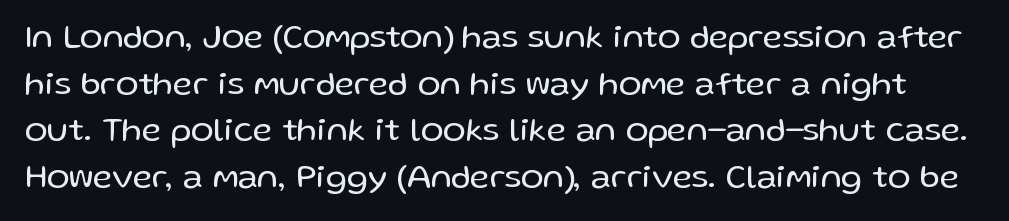
Q: Is the text bold? A: No.
Q: Is the text italic (slanted)? A: No, it is upright.
Q: Is the typeface a serif or a sans-serif typeface? A: Sans-serif.
Q: Is the text underlined? A: No.
Q: Is the spacing between letters normal or unusually wide? A: Normal.
Q: Is the spacing between lines tight, normal or loose? A: Normal.
Q: Width (condensed, normal, or wide)? A: Normal.
Q: Stroke contrast? A: Low.
Q: x-height? A: Medium.
Q: Monospaced? A: No.
